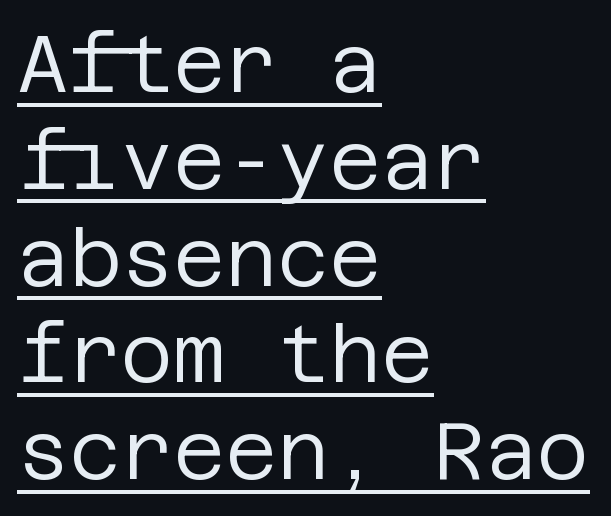
The image shows 80 px regular-weight sans-serif type, upright; set left-aligned, line spacing 1.21x, normal letter spacing, underlined; low stroke contrast and a large x-height.
